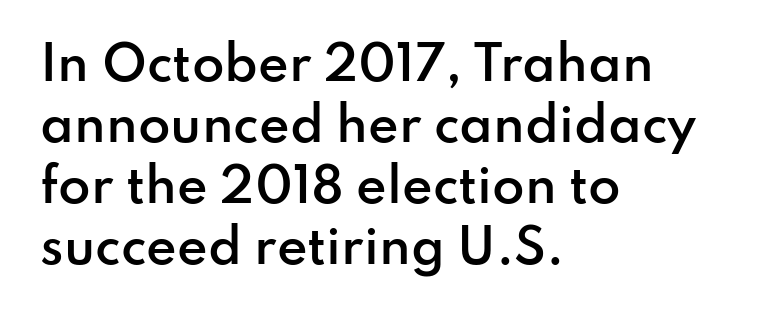
{"serif": "no", "italic": "no", "bold": "semi", "weight": "semibold", "width": "normal", "stroke_contrast": "low", "x_height": "small", "monospaced": "no", "underline": "no", "align": "left", "line_spacing": "normal", "line_spacing_ratio": 1.3, "letter_spacing": "normal", "letter_spacing_em": 0.0, "glyph_px": 47}
